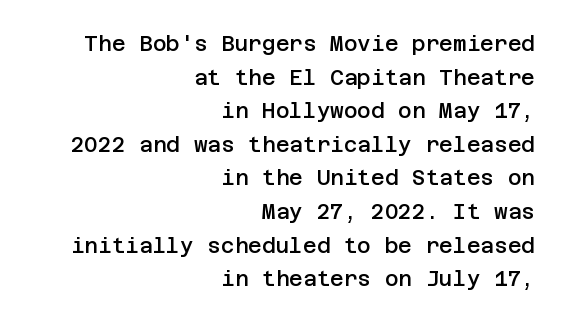
{"italic": "no", "bold": "semi", "underline": "no", "align": "right", "line_spacing": "normal", "line_spacing_ratio": 1.6, "letter_spacing": "normal", "letter_spacing_em": 0.0, "glyph_px": 21}
